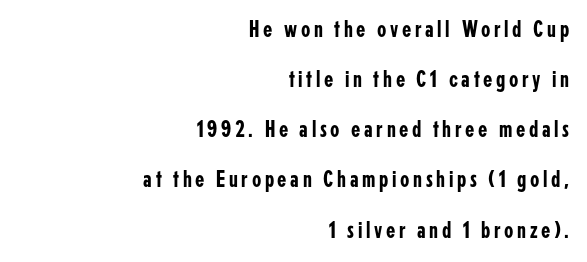
The vertical gap from one line to the next is large. The space directly below the letters is spotless. Layout note: lines flush right. Ordinary non-slanted type is in use.
